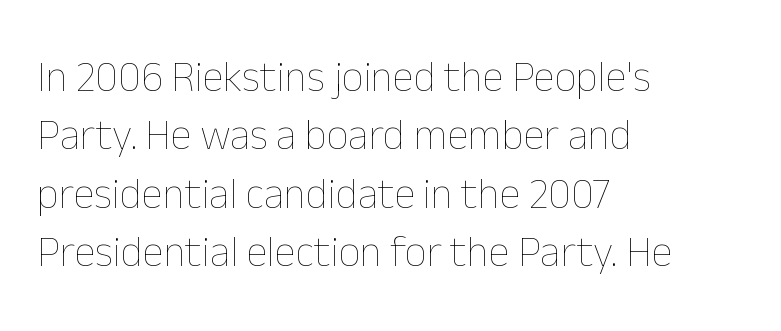
{"italic": "no", "bold": "no", "weight": "thin", "width": "normal", "stroke_contrast": "low", "x_height": "medium", "monospaced": "no", "underline": "no", "align": "left", "line_spacing": "normal", "line_spacing_ratio": 1.36, "letter_spacing": "normal", "letter_spacing_em": 0.0, "glyph_px": 43}
